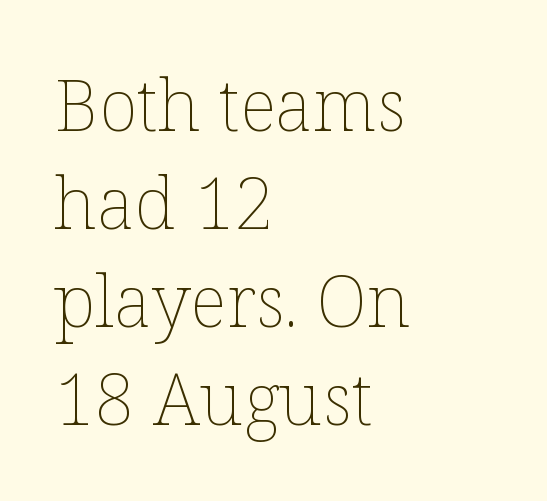
{"italic": "no", "bold": "no", "weight": "thin", "width": "normal", "stroke_contrast": "low", "x_height": "medium", "monospaced": "no", "underline": "no", "align": "left", "line_spacing": "normal", "line_spacing_ratio": 1.36, "letter_spacing": "normal", "letter_spacing_em": 0.0, "glyph_px": 72}
